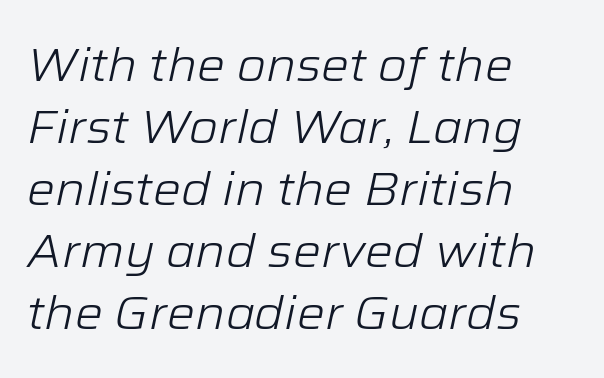
Q: Is the text bold? A: No.
Q: Is the text italic (slanted)? A: Yes, it leans right by about 12 degrees.
Q: Is the text underlined? A: No.
Q: How is the paragraph aligned? A: Left-aligned.
Q: Is the spacing between letters normal or unusually wide? A: Normal.
Q: Is the spacing between lines tight, normal or loose? A: Normal.
Q: Width (condensed, normal, or wide)? A: Normal.
Q: Stroke contrast? A: Low.
Q: x-height? A: Medium.
Q: Monospaced? A: No.
